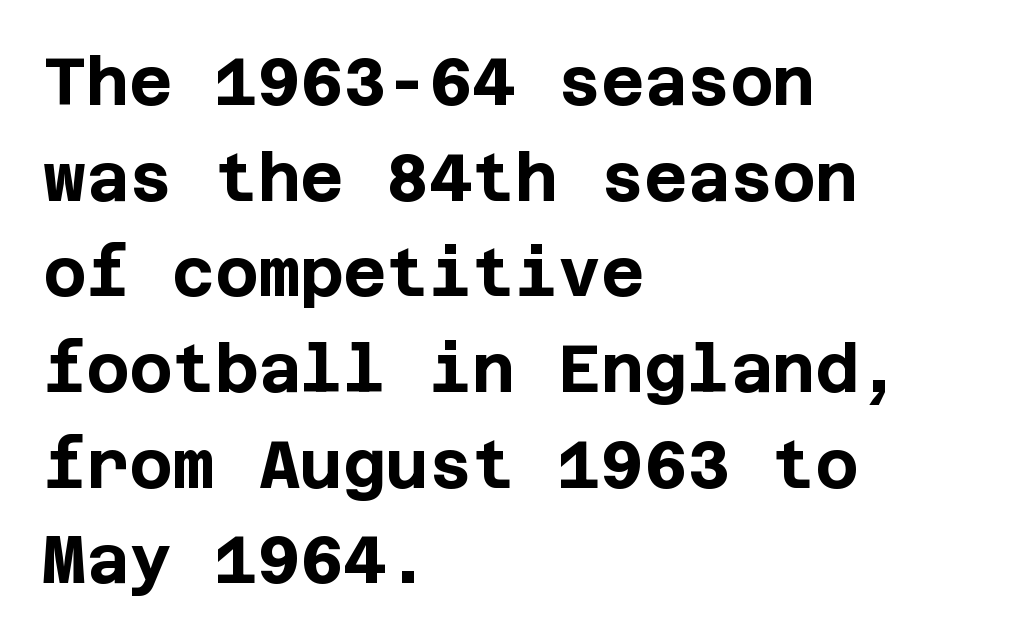
Short and long lines alike share a common starting point at left. The rendering keeps characters at their native spacing. Anything drawn beneath the words? Only blank space. A dark, heavy texture on the line: the type is bold.
